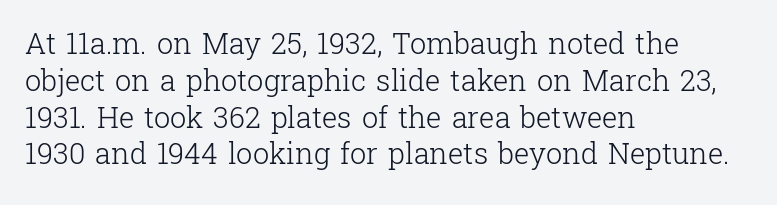
{"serif": "yes", "italic": "no", "bold": "no", "weight": "light", "width": "normal", "stroke_contrast": "low", "x_height": "medium", "monospaced": "no", "underline": "no", "align": "left", "line_spacing": "normal", "line_spacing_ratio": 1.27, "letter_spacing": "normal", "letter_spacing_em": 0.0, "glyph_px": 29}
